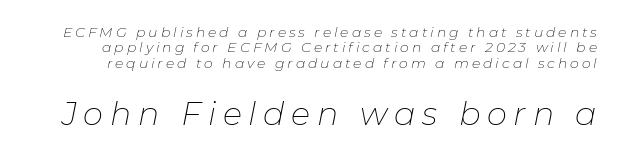
Q: Is the text bold? A: No.
Q: Is the text italic (slanted)? A: Yes, it leans right by about 11 degrees.
Q: Is the text underlined? A: No.
Q: Is the spacing between letters normal or unusually wide? A: Unusually wide.
Q: Is the spacing between lines tight, normal or loose? A: Tight.
Q: Which block of text is set in a larger size, the first (top) or the second (bottom)? A: The second (bottom) one.
Q: Width (condensed, normal, or wide)? A: Normal.
Q: Stroke contrast? A: Low.
Q: x-height? A: Medium.
Q: Monospaced? A: No.
